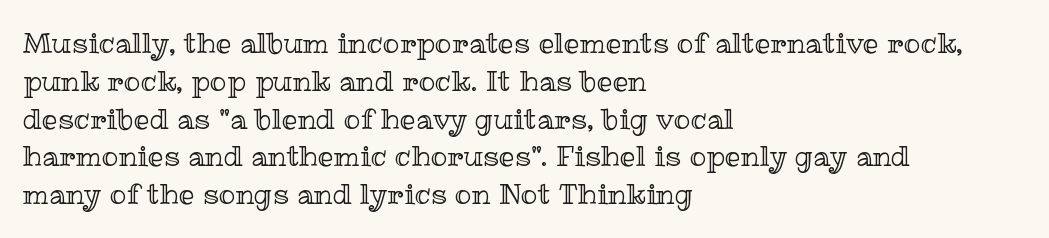
Short note: letters normally spaced. Beneath every word, the page is bare. Compared with typical paragraphs, the rows here are spaced about the same. Unlike italic type, these characters show no tilt at all.
